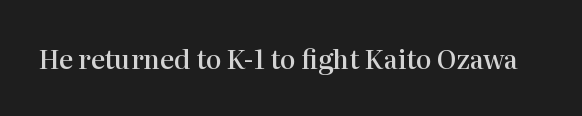
{"italic": "no", "bold": "semi", "underline": "no", "letter_spacing": "normal", "letter_spacing_em": 0.0, "glyph_px": 26}
